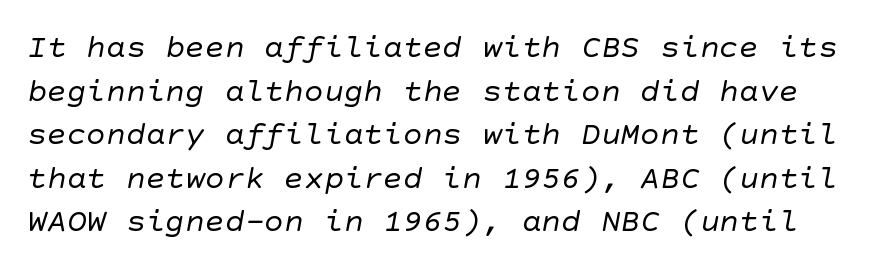
The image shows 33 px regular-weight sans-serif type; set normal line spacing (1.32x), normal letter spacing, not underlined; low stroke contrast and a large x-height.
